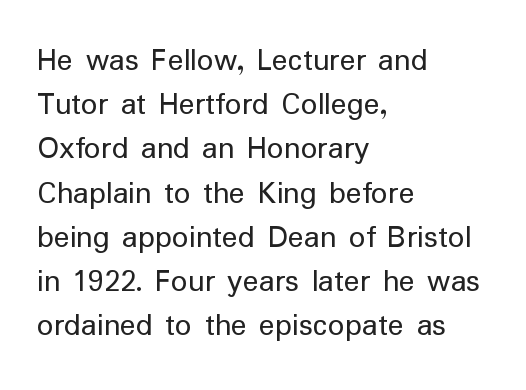
Q: Is the text bold? A: No.
Q: Is the text italic (slanted)? A: No, it is upright.
Q: Is the typeface a serif or a sans-serif typeface? A: Sans-serif.
Q: Is the text underlined? A: No.
Q: How is the paragraph aligned? A: Left-aligned.
Q: Is the spacing between letters normal or unusually wide? A: Normal.
Q: Is the spacing between lines tight, normal or loose? A: Normal.
Q: Width (condensed, normal, or wide)? A: Normal.
Q: Stroke contrast? A: Low.
Q: x-height? A: Medium.
Q: Monospaced? A: No.
